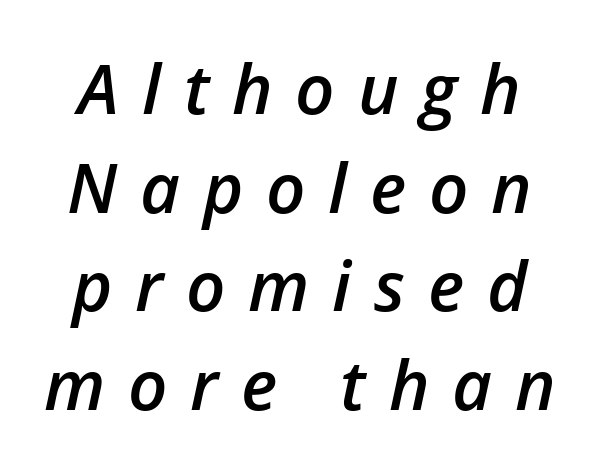
A typesetter would mark this as italic. The sample has been set in demibold, a notch under bold. Decoration check: the copy has no underline. Reading down the column, the eye jumps a familiar distance to each next line.
